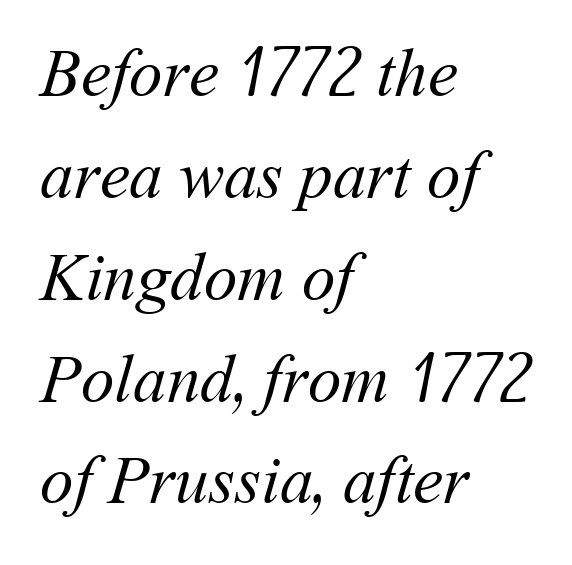
Q: Is the text bold? A: No.
Q: Is the text underlined? A: No.
Q: How is the paragraph aligned? A: Left-aligned.
Q: Is the spacing between letters normal or unusually wide? A: Normal.
Q: Is the spacing between lines tight, normal or loose? A: Normal.
Q: Width (condensed, normal, or wide)? A: Normal.
Q: Stroke contrast? A: Medium.
Q: x-height? A: Medium.
Q: Monospaced? A: No.
